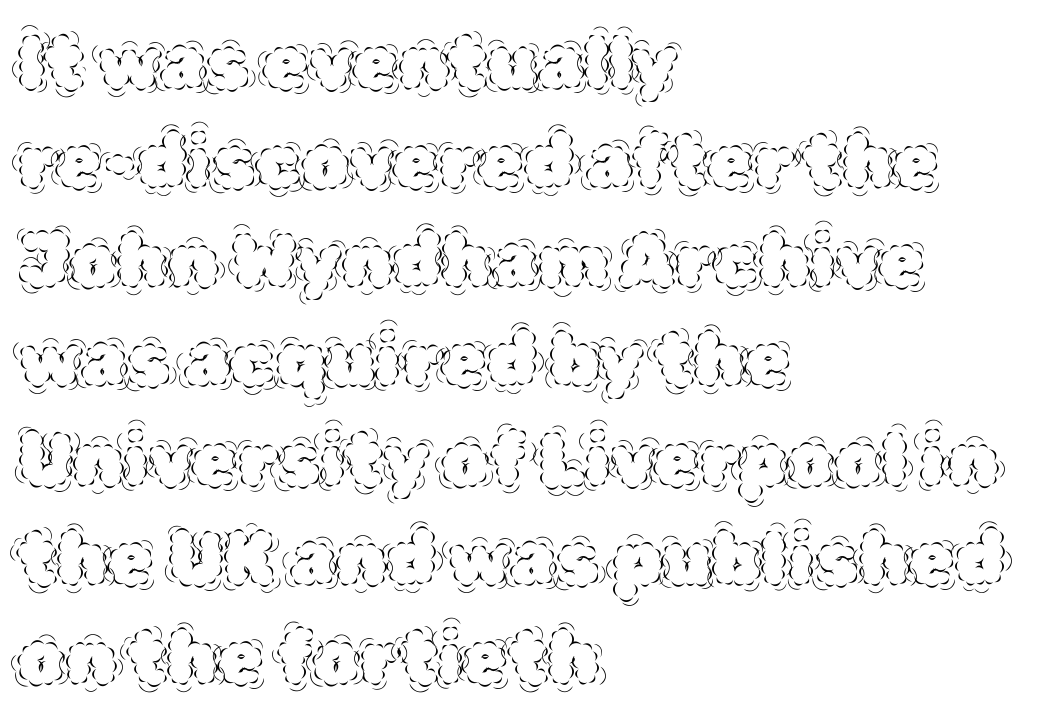
Looks like regular typesetting: each glyph gets only the width it needs. The compositor pushed each line to the left boundary. Glyph-to-glyph distance matches everyday printed text. A quiet, ordinary-to-light weight characterises the typeface. Unlike italic type, these characters show no tilt at all. Descenders hang freely into open space.
